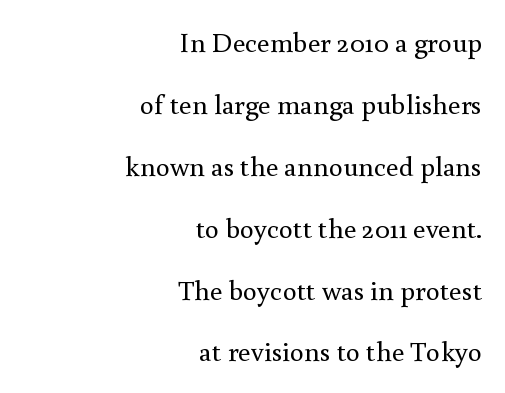
Q: Is the text bold? A: No.
Q: Is the text italic (slanted)? A: No, it is upright.
Q: Is the typeface a serif or a sans-serif typeface? A: Serif.
Q: Is the text underlined? A: No.
Q: How is the paragraph aligned? A: Right-aligned.
Q: Is the spacing between letters normal or unusually wide? A: Normal.
Q: Is the spacing between lines tight, normal or loose? A: Loose.
Q: Width (condensed, normal, or wide)? A: Normal.
Q: x-height? A: Small.
Q: Monospaced? A: No.
